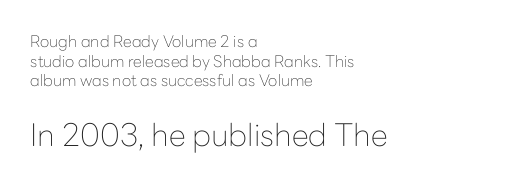
Weight: not bold — regular or lighter. Does the copy run flush right? No — it runs flush left. Notice how the stems are strictly vertical — no italics here. Observe the ordinary spacing: letters are neighbours, not strangers.
